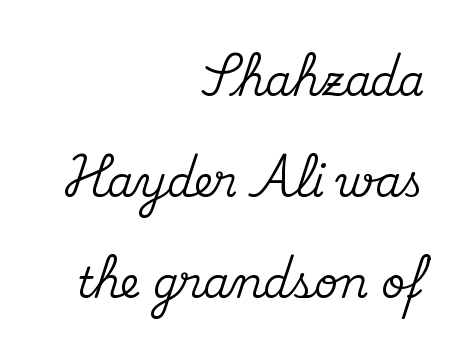
Unlike a clean sans, this face finishes its strokes with serifs. Note the varied advance widths — an 'i' is clearly narrower than an 'm'. Underlining? Definitely not there. Baseline-to-baseline distance is far greater than the letter height. You could call the tracking neutral — neither tight nor loose.
